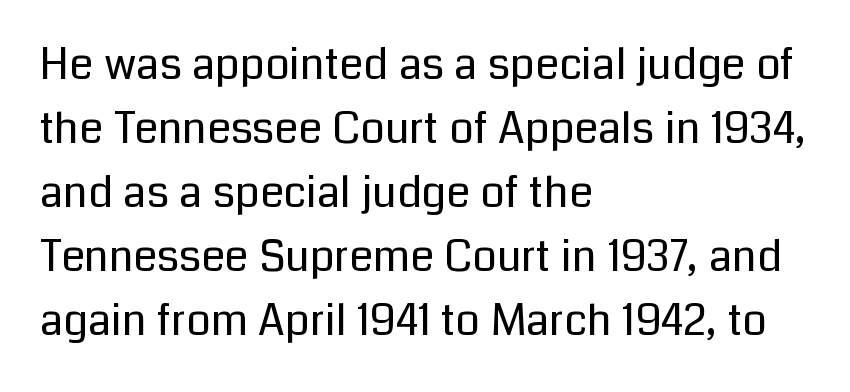
The image shows 43 px regular-weight sans-serif type, upright; set left-aligned, normal line spacing (1.49x), normal letter spacing, not underlined; low stroke contrast and a medium x-height.
